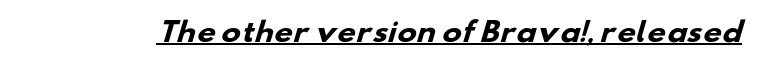
Q: Is the text bold? A: Yes.
Q: Is the text underlined? A: Yes.
Q: Is the spacing between letters normal or unusually wide? A: Normal.
